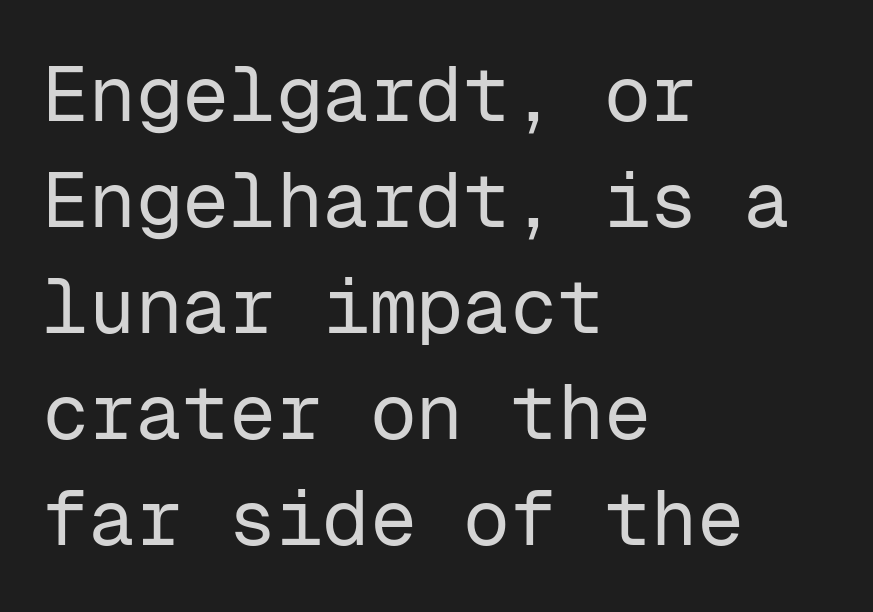
The image shows 78 px regular-weight sans-serif type, upright, monospaced; set left-aligned, normal line spacing (1.36x), normal letter spacing, not underlined; low stroke contrast and a medium x-height.
